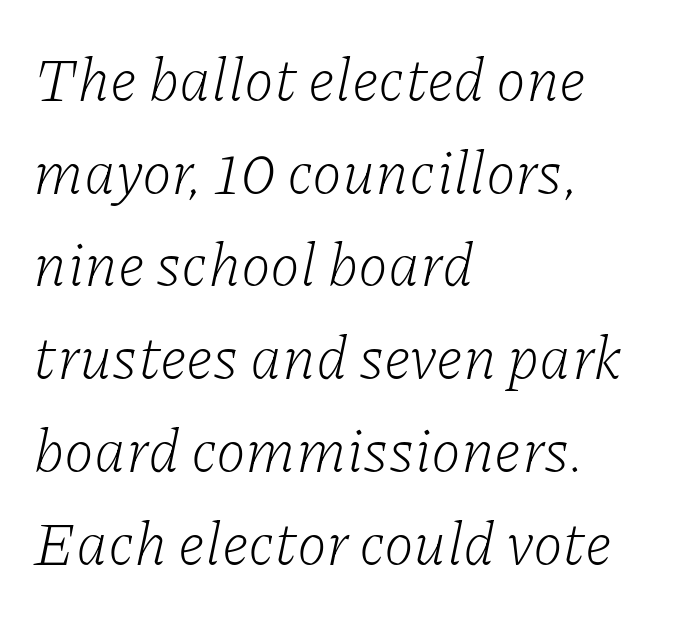
Q: Is the text bold? A: No.
Q: Is the text italic (slanted)? A: Yes, it leans right by about 11 degrees.
Q: Is the typeface a serif or a sans-serif typeface? A: Serif.
Q: Is the text underlined? A: No.
Q: How is the paragraph aligned? A: Left-aligned.
Q: Is the spacing between letters normal or unusually wide? A: Normal.
Q: Is the spacing between lines tight, normal or loose? A: Normal.
Q: Width (condensed, normal, or wide)? A: Normal.
Q: Stroke contrast? A: Low.
Q: x-height? A: Medium.
Q: Monospaced? A: No.
